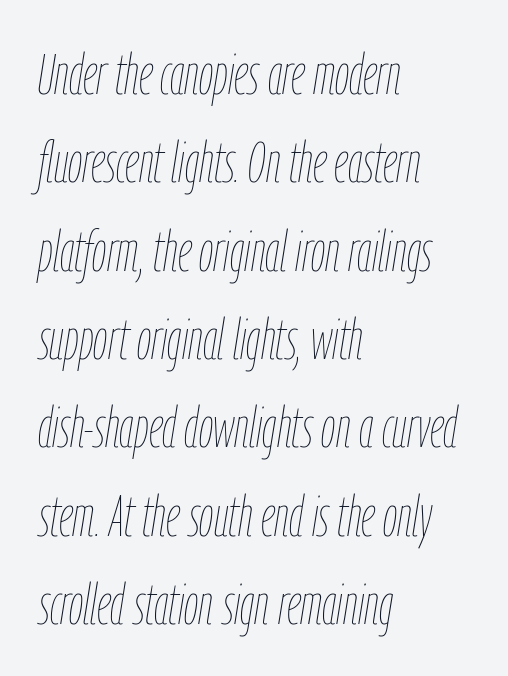
{"italic": "yes", "lean": "right", "slant_degrees": 9, "bold": "no", "weight": "thin", "width": "condensed", "stroke_contrast": "low", "x_height": "medium", "monospaced": "no", "underline": "no", "align": "left", "line_spacing": "normal", "line_spacing_ratio": 1.55, "letter_spacing": "normal", "letter_spacing_em": 0.0, "glyph_px": 57}
